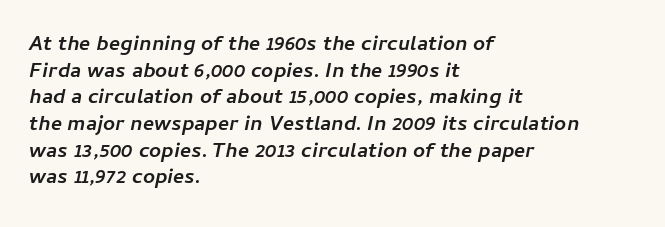
The image shows 21 px bold type, italic (leaning right); set left-aligned, normal line spacing (1.27x), normal letter spacing, not underlined.
